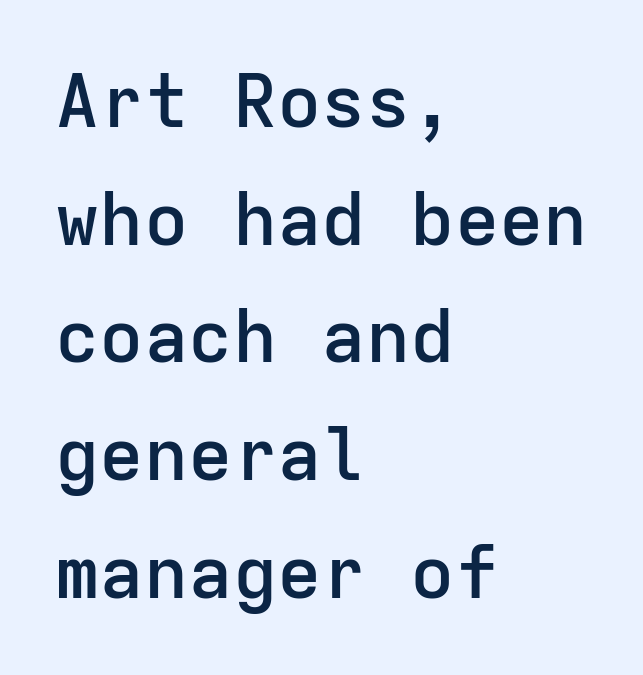
Q: Is the text bold? A: Semi-bold.
Q: Is the text italic (slanted)? A: No, it is upright.
Q: Is the typeface a serif or a sans-serif typeface? A: Sans-serif.
Q: Is the text underlined? A: No.
Q: How is the paragraph aligned? A: Left-aligned.
Q: Is the spacing between letters normal or unusually wide? A: Normal.
Q: Is the spacing between lines tight, normal or loose? A: Normal.
Q: Width (condensed, normal, or wide)? A: Normal.
Q: Stroke contrast? A: Low.
Q: x-height? A: Medium.
Q: Monospaced? A: Yes.
